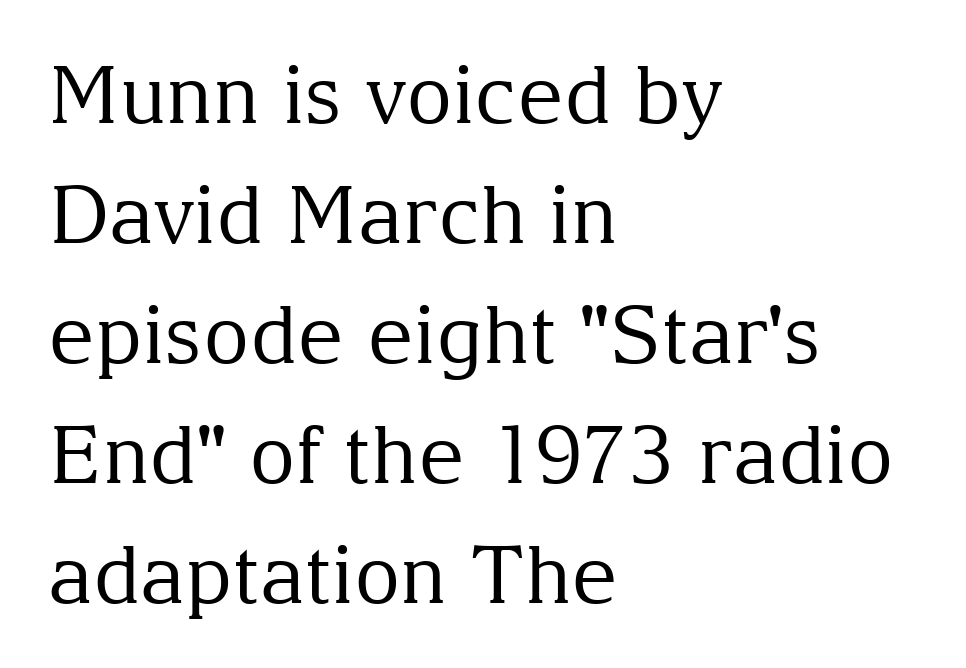
The image shows 80 px regular-weight serif type, upright; set left-aligned, normal line spacing (1.5x), normal letter spacing, not underlined; medium stroke contrast and a medium x-height.
